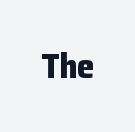
{"serif": "no", "italic": "no", "bold": "yes", "weight": "bold", "width": "normal", "stroke_contrast": "low", "x_height": "medium", "monospaced": "no", "underline": "no", "letter_spacing": "normal", "letter_spacing_em": 0.0, "glyph_px": 35}
